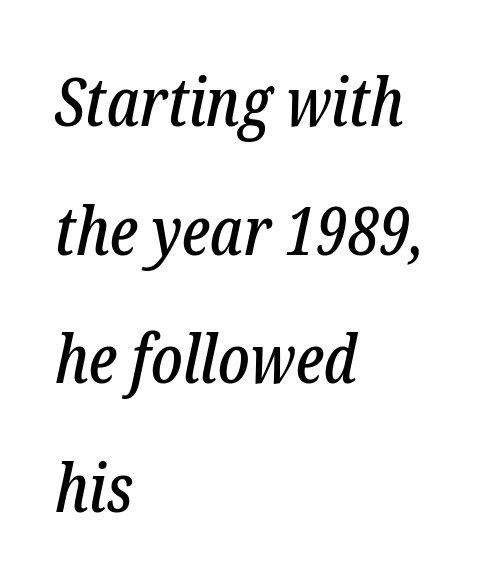
The passage shown is not underscored anywhere. The rendering uses natural spacing where letterforms have individual widths. The specimen reads as italic at a glance. Is the letter spacing exaggerated? No — it looks like the ordinary default. What's the leading like? Stretched, with rows far apart.
